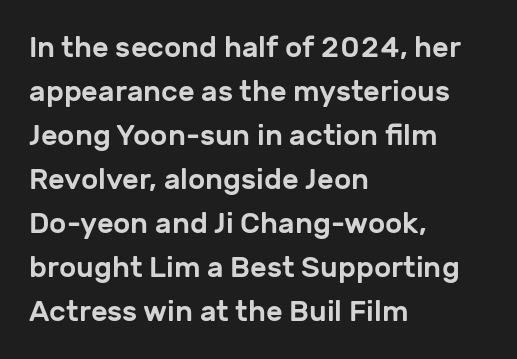
Q: Is the text italic (slanted)? A: No, it is upright.
Q: Is the typeface a serif or a sans-serif typeface? A: Sans-serif.
Q: Is the text underlined? A: No.
Q: How is the paragraph aligned? A: Left-aligned.
Q: Is the spacing between letters normal or unusually wide? A: Normal.
Q: Is the spacing between lines tight, normal or loose? A: Normal.
Q: Width (condensed, normal, or wide)? A: Normal.
Q: Stroke contrast? A: Low.
Q: x-height? A: Medium.
Q: Monospaced? A: No.
